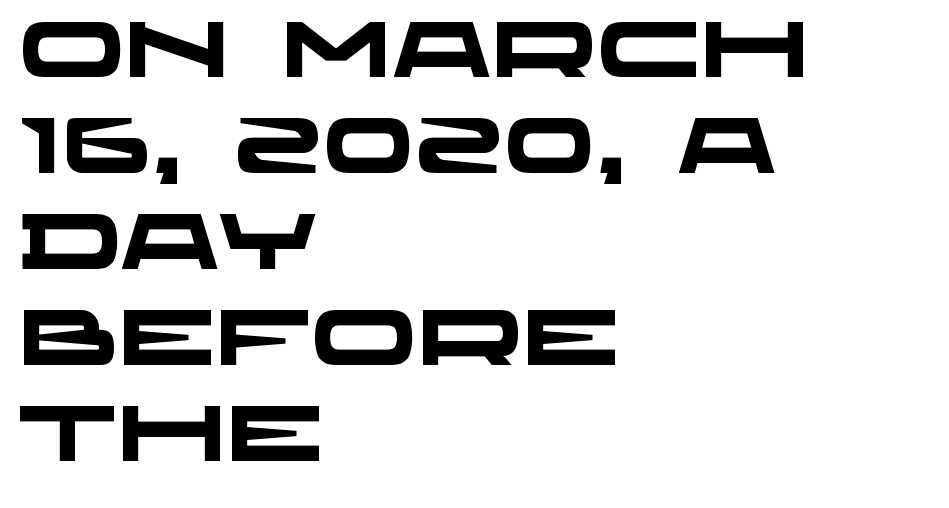
Reading down the block, your eye returns to a fixed left position each line. Is this a fixed-width face? No — the glyphs have proportional, varying widths. Plenty of ink on the page — the face is bold. Only glyphs here, with clear space below each row. Observe the absence of serifs on each vertical stroke in this sample.
